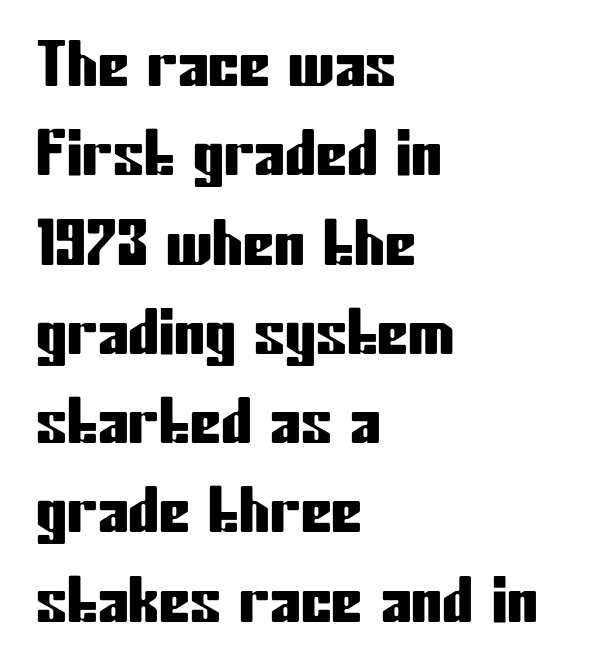
Q: Is the text italic (slanted)? A: No, it is upright.
Q: Is the typeface a serif or a sans-serif typeface? A: Sans-serif.
Q: Is the text underlined? A: No.
Q: How is the paragraph aligned? A: Left-aligned.
Q: Is the spacing between letters normal or unusually wide? A: Normal.
Q: Is the spacing between lines tight, normal or loose? A: Normal.
Q: Width (condensed, normal, or wide)? A: Condensed.
Q: Stroke contrast? A: Low.
Q: x-height? A: Medium.
Q: Monospaced? A: No.
